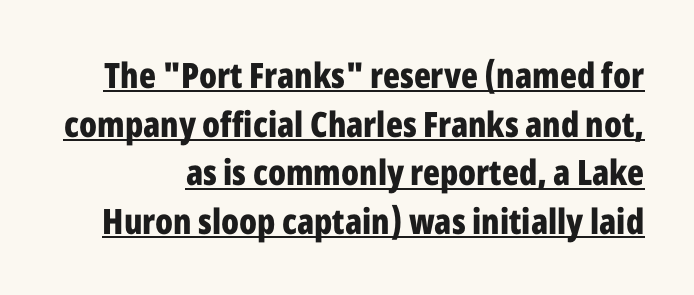
The image shows 35 px bold, condensed sans-serif type, upright; set normal line spacing (1.39x), normal letter spacing, underlined; low stroke contrast and a medium x-height.
